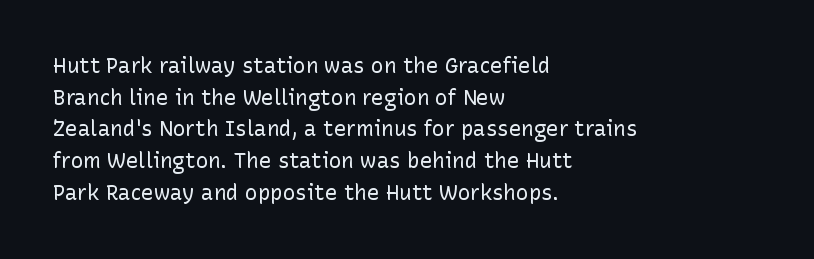
{"italic": "no", "bold": "no", "underline": "no", "align": "left", "line_spacing": "normal", "line_spacing_ratio": 1.51, "letter_spacing": "normal", "letter_spacing_em": 0.0, "glyph_px": 21}
